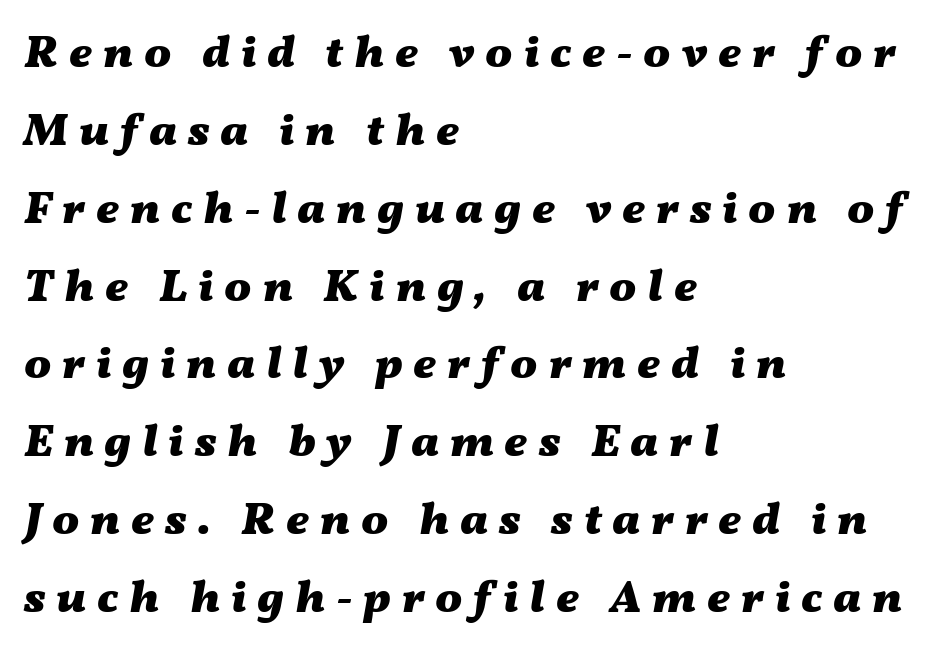
The image shows 45 px heavy, wide type, italic (leaning right); set left-aligned, line spacing 1.73x, unusually wide letter spacing (+0.24 em), not underlined; medium stroke contrast and a medium x-height.
